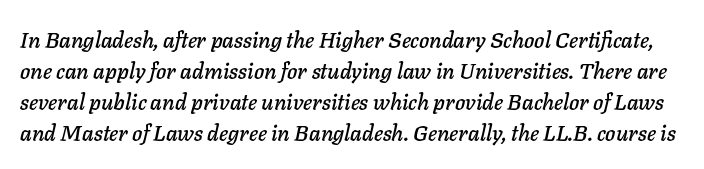
{"italic": "yes", "lean": "right", "slant_degrees": 11, "underline": "no", "line_spacing": "normal", "line_spacing_ratio": 1.41, "letter_spacing": "normal", "letter_spacing_em": 0.0, "glyph_px": 22}
